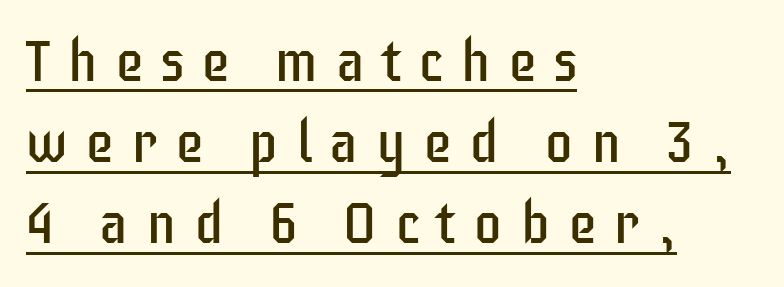
The image shows 58 px regular-weight, condensed sans-serif type, upright; set left-aligned, normal line spacing (1.4x), unusually wide letter spacing (+0.3 em), underlined; low stroke contrast and a large x-height.
